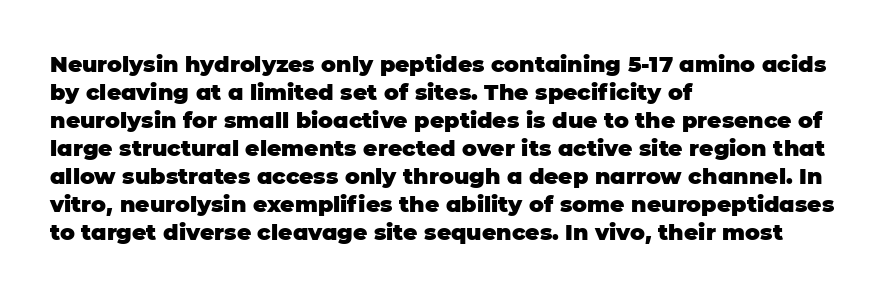
The axis of the letterforms is exactly vertical. Leftover space on each line is placed entirely after the last word. Each row of text sits above clean, open space. Students, note that the glyphs here touch the page at normal intervals.
